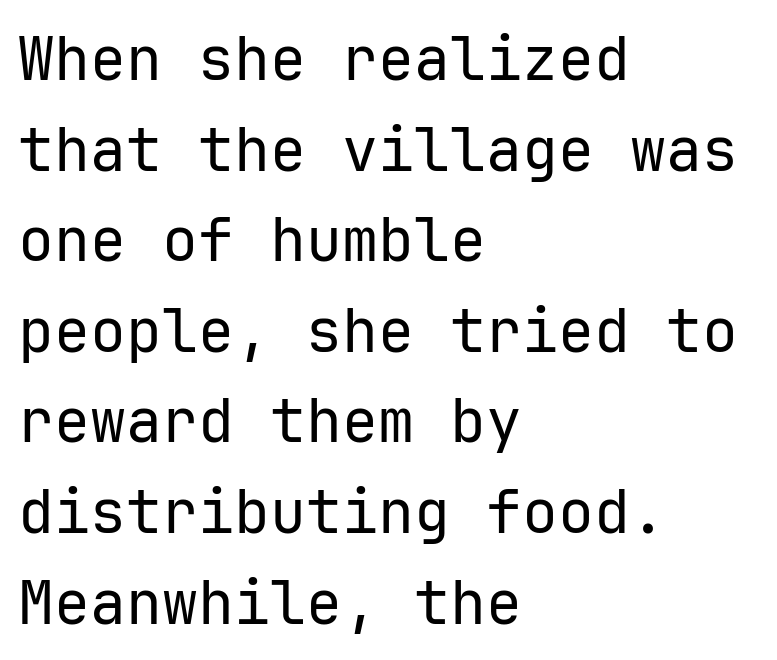
The type sits square on the baseline with zero lean. These lines stack with their left ends in a neat column. Honestly, the row spacing looks completely unremarkable. Characters follow at the spacing the type designer built in.
